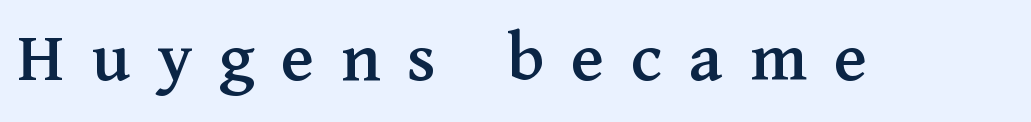
Q: Is the text italic (slanted)? A: No, it is upright.
Q: Is the typeface a serif or a sans-serif typeface? A: Serif.
Q: Is the text underlined? A: No.
Q: Is the spacing between letters normal or unusually wide? A: Unusually wide.
Q: Width (condensed, normal, or wide)? A: Normal.
Q: Stroke contrast? A: Medium.
Q: x-height? A: Medium.
Q: Monospaced? A: No.
